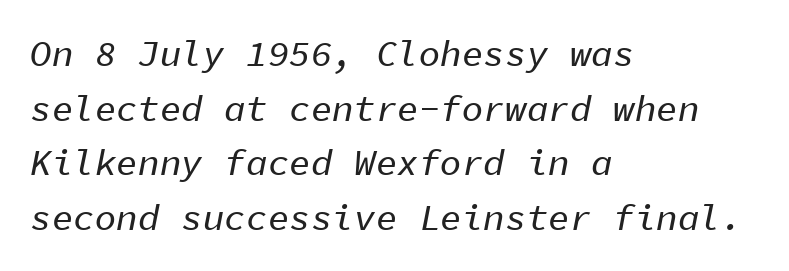
{"italic": "yes", "lean": "right", "slant_degrees": 11, "width": "normal", "stroke_contrast": "low", "x_height": "medium", "monospaced": "yes", "underline": "no", "align": "left", "line_spacing": "normal", "line_spacing_ratio": 1.52, "letter_spacing": "normal", "letter_spacing_em": 0.0, "glyph_px": 36}
